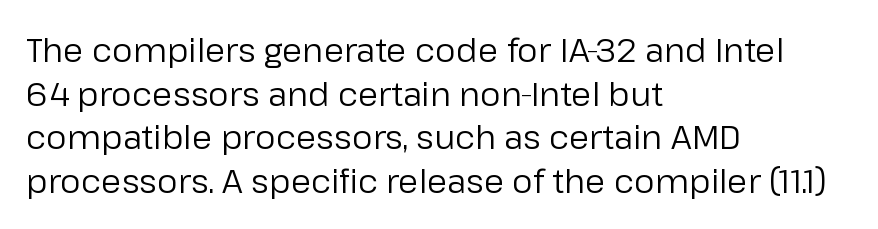
You could not count columns in this text — the font is proportionally spaced. These lines are set flush left with a ragged right edge. Ascenders rise straight up at ninety degrees. The passage shown stacks its lines at a standard gap. Bare-footed words on every line. Words appear dense and cohesive because spacing is normal.
